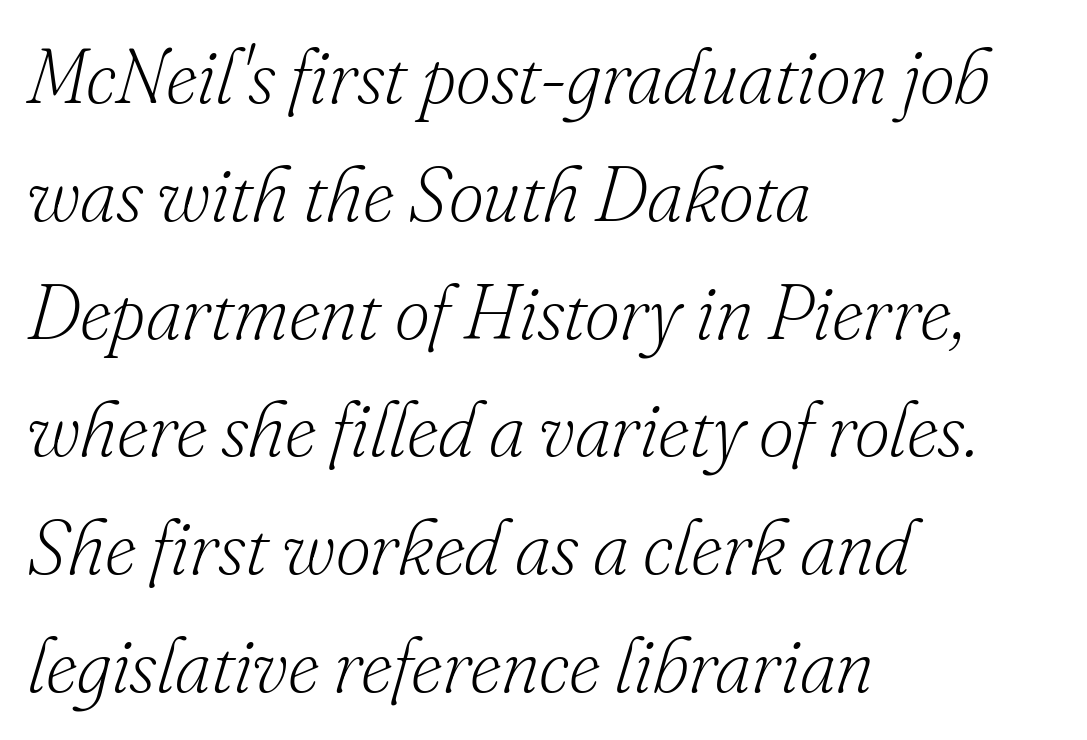
A normal amount of white space separates one row of letters from the next. The letters advance in unequal steps, a hallmark of proportional type. The type family on display is of the serif kind. Underlining? Definitely not there. Students, note that the glyphs here touch the page at normal intervals.
